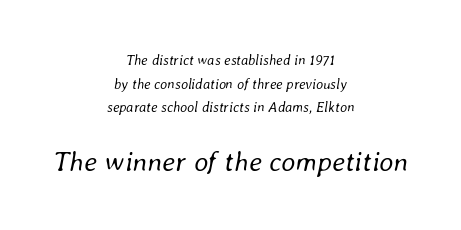
Bare-footed words on every line. The second block has been scaled up relative to the first. Do the characters align in a grid? No, the font is proportional. Horizontal bands of white between lines are of average thickness. The axis of the letterforms is tilted away from vertical.
